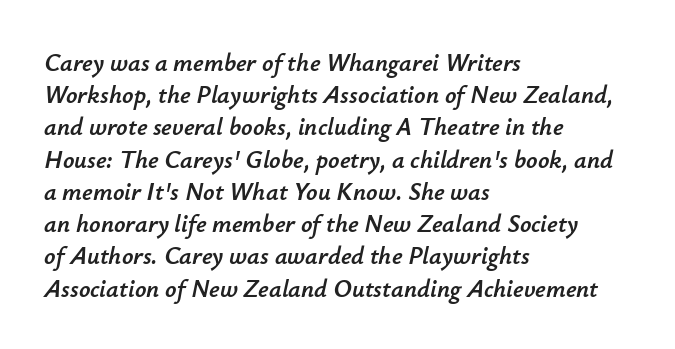
The paragraph has a hard left edge and a soft right edge. The type is set solid horizontally, with unmodified tracking. Yep, that's italic — everything's leaning. Type without underlining. This block has exactly the height ordinary leading produces.
